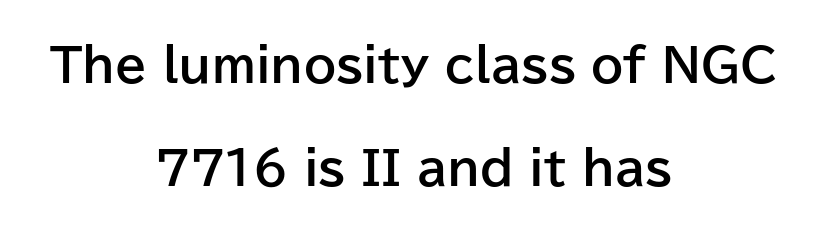
The image shows 46 px bold sans-serif type, upright; set centered, loose line spacing (2.23x), normal letter spacing, not underlined; low stroke contrast and a medium x-height.
